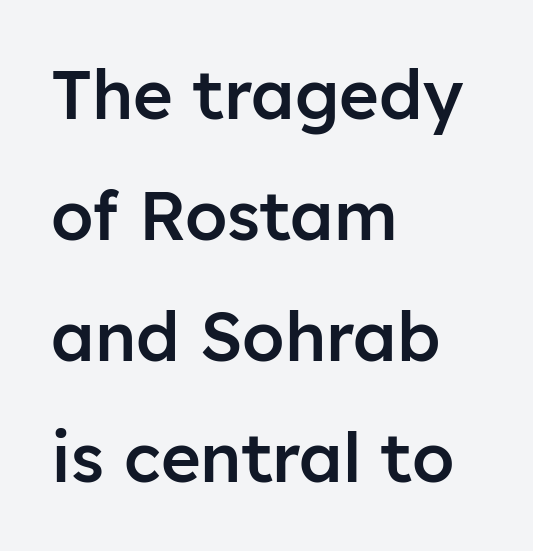
These lines are composed in type without serifs. These lines keep a tight, regular rhythm from letter to letter. Varying glyph widths throughout — classic text-font behaviour. A classic flush-left, rag-right setting is used for this passage. A somewhat darkened texture: the type is semibold rather than bold. Does the lettering tilt? It doesn't — this is upright.
